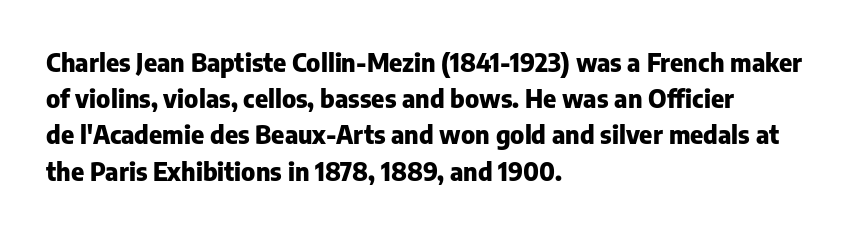
Q: Is the text bold? A: Yes.
Q: Is the text italic (slanted)? A: No, it is upright.
Q: Is the text underlined? A: No.
Q: How is the paragraph aligned? A: Left-aligned.
Q: Is the spacing between letters normal or unusually wide? A: Normal.
Q: Is the spacing between lines tight, normal or loose? A: Normal.
